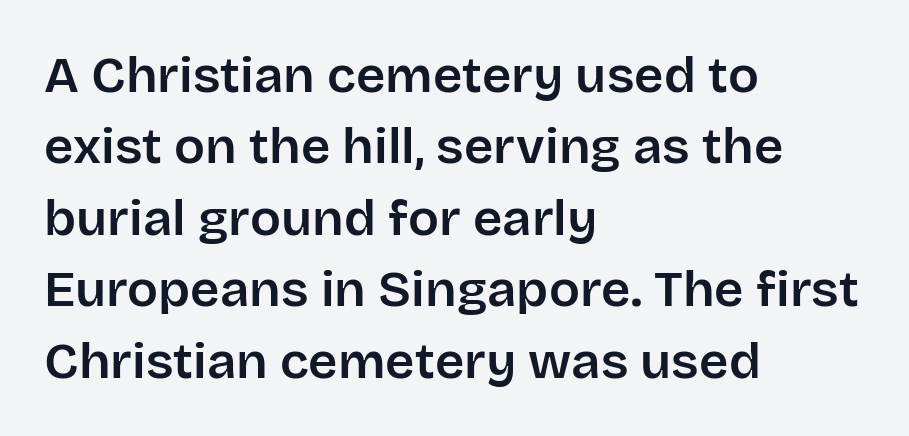
Q: Is the text italic (slanted)? A: No, it is upright.
Q: Is the typeface a serif or a sans-serif typeface? A: Sans-serif.
Q: Is the text underlined? A: No.
Q: How is the paragraph aligned? A: Left-aligned.
Q: Is the spacing between letters normal or unusually wide? A: Normal.
Q: Is the spacing between lines tight, normal or loose? A: Normal.
Q: Width (condensed, normal, or wide)? A: Normal.
Q: Stroke contrast? A: Low.
Q: x-height? A: Large.
Q: Monospaced? A: No.
